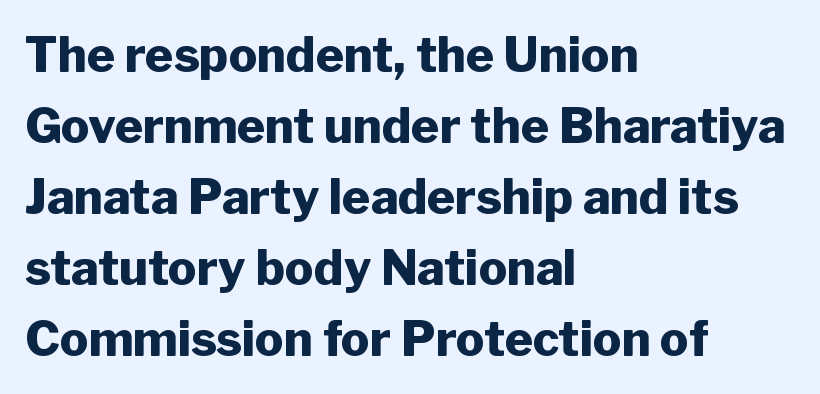
Q: Is the text bold? A: Yes.
Q: Is the text italic (slanted)? A: No, it is upright.
Q: Is the typeface a serif or a sans-serif typeface? A: Sans-serif.
Q: Is the text underlined? A: No.
Q: How is the paragraph aligned? A: Left-aligned.
Q: Is the spacing between letters normal or unusually wide? A: Normal.
Q: Is the spacing between lines tight, normal or loose? A: Normal.
Q: Width (condensed, normal, or wide)? A: Normal.
Q: Stroke contrast? A: Low.
Q: x-height? A: Medium.
Q: Monospaced? A: No.
